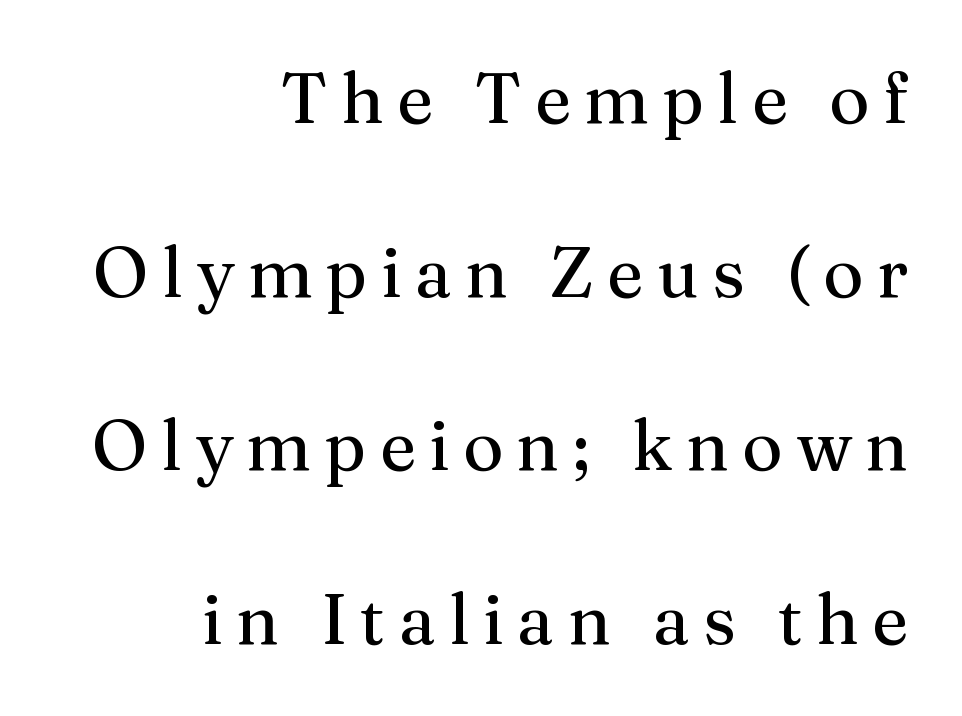
Q: Is the text bold? A: No.
Q: Is the text italic (slanted)? A: No, it is upright.
Q: Is the typeface a serif or a sans-serif typeface? A: Serif.
Q: Is the text underlined? A: No.
Q: How is the paragraph aligned? A: Right-aligned.
Q: Is the spacing between lines tight, normal or loose? A: Loose.
Q: Width (condensed, normal, or wide)? A: Normal.
Q: Stroke contrast? A: Medium.
Q: x-height? A: Medium.
Q: Monospaced? A: No.
